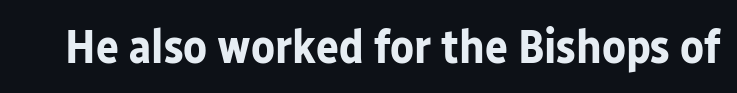
Q: Is the text bold? A: Yes.
Q: Is the text italic (slanted)? A: No, it is upright.
Q: Is the typeface a serif or a sans-serif typeface? A: Sans-serif.
Q: Is the text underlined? A: No.
Q: Is the spacing between letters normal or unusually wide? A: Normal.
Q: Width (condensed, normal, or wide)? A: Normal.
Q: Stroke contrast? A: Low.
Q: x-height? A: Medium.
Q: Monospaced? A: No.
